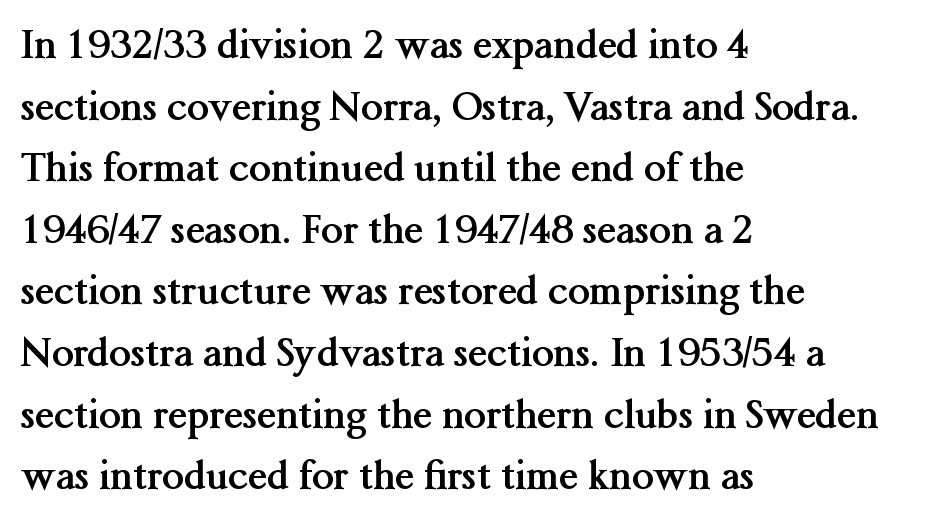
Visually the block forms a straight wall on the left and a jagged coastline on the right. Leading: standard. The rendering keeps characters at their native spacing. You can tell it's not italic because the verticals are truly vertical. Heavy-handed strokes throughout: this text is bold. These lines are composed in type with serifs.
